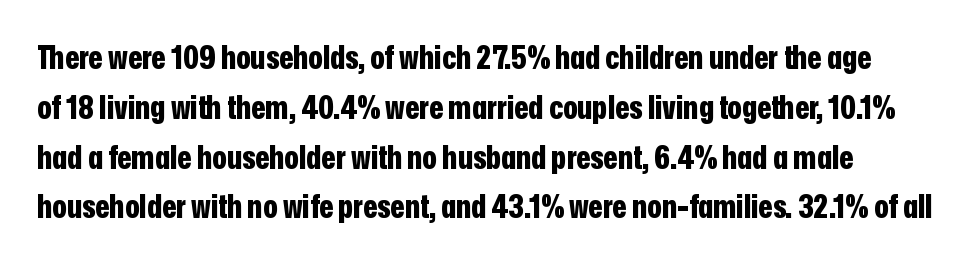
{"serif": "no", "italic": "no", "bold": "yes", "weight": "bold", "width": "condensed", "stroke_contrast": "low", "x_height": "medium", "monospaced": "no", "underline": "no", "line_spacing": "normal", "line_spacing_ratio": 1.51, "letter_spacing": "normal", "letter_spacing_em": 0.0, "glyph_px": 33}
